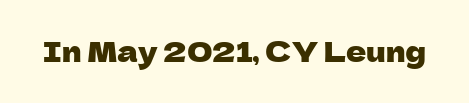
{"serif": "no", "italic": "no", "width": "normal", "stroke_contrast": "low", "x_height": "medium", "monospaced": "no", "underline": "no", "letter_spacing": "normal", "letter_spacing_em": 0.0, "glyph_px": 28}
